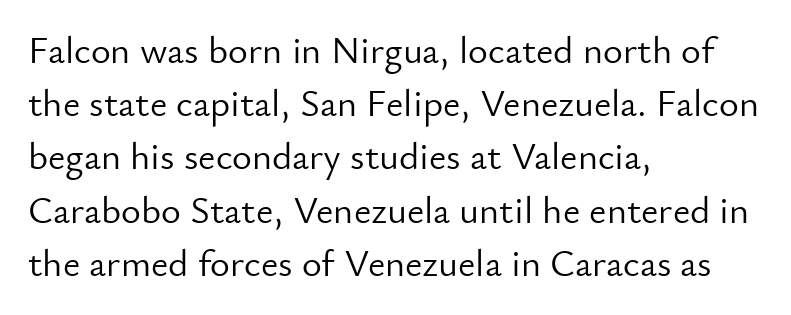
{"serif": "no", "italic": "no", "bold": "no", "weight": "light", "width": "normal", "stroke_contrast": "low", "x_height": "small", "monospaced": "no", "underline": "no", "align": "left", "line_spacing": "normal", "line_spacing_ratio": 1.4, "letter_spacing": "normal", "letter_spacing_em": 0.0, "glyph_px": 38}
